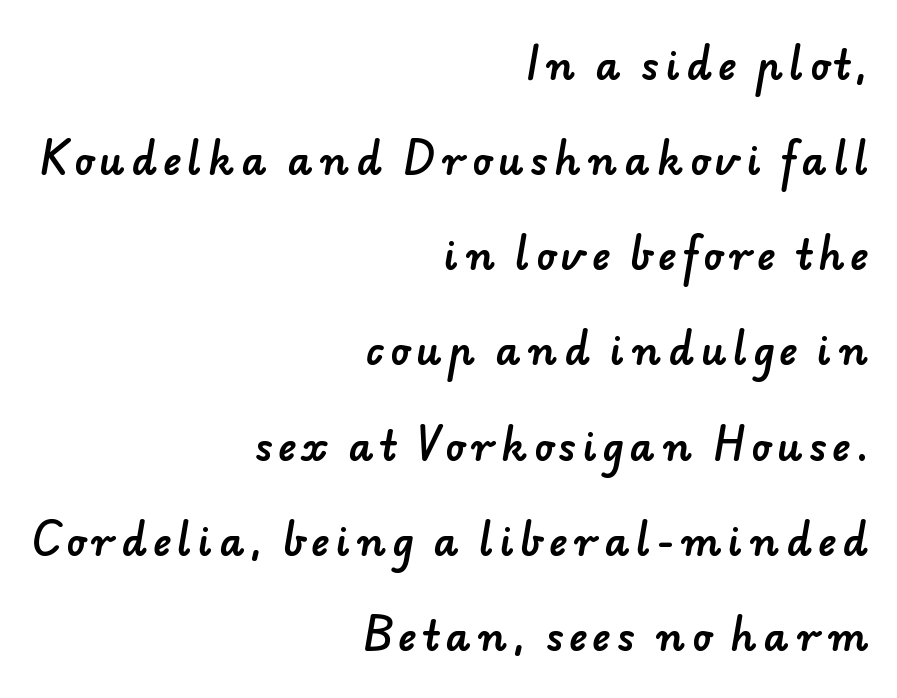
{"serif": "no", "width": "normal", "stroke_contrast": "low", "x_height": "small", "monospaced": "no", "underline": "no", "align": "right", "line_spacing": "loose", "line_spacing_ratio": 2.44, "glyph_px": 39}
